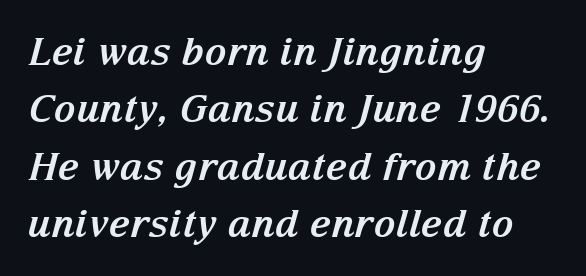
{"serif": "yes", "italic": "yes", "lean": "right", "slant_degrees": 15, "bold": "yes", "weight": "bold", "width": "normal", "stroke_contrast": "medium", "x_height": "medium", "monospaced": "no", "underline": "no", "align": "left", "line_spacing": "normal", "line_spacing_ratio": 1.51, "letter_spacing": "normal", "letter_spacing_em": 0.0, "glyph_px": 38}
